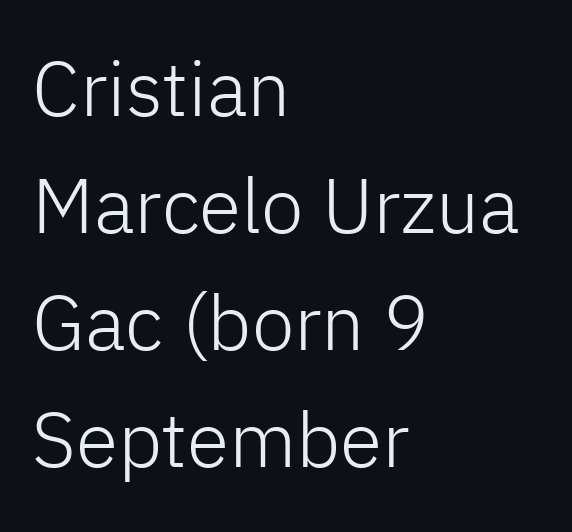
Is there any slant? The stems are plumb. Weight class: somewhere from thin through regular. These lines are rendered in a variable-pitch font. The tracking reads as untouched default to a designer's eye. The paragraph has a hard left edge and a soft right edge.
